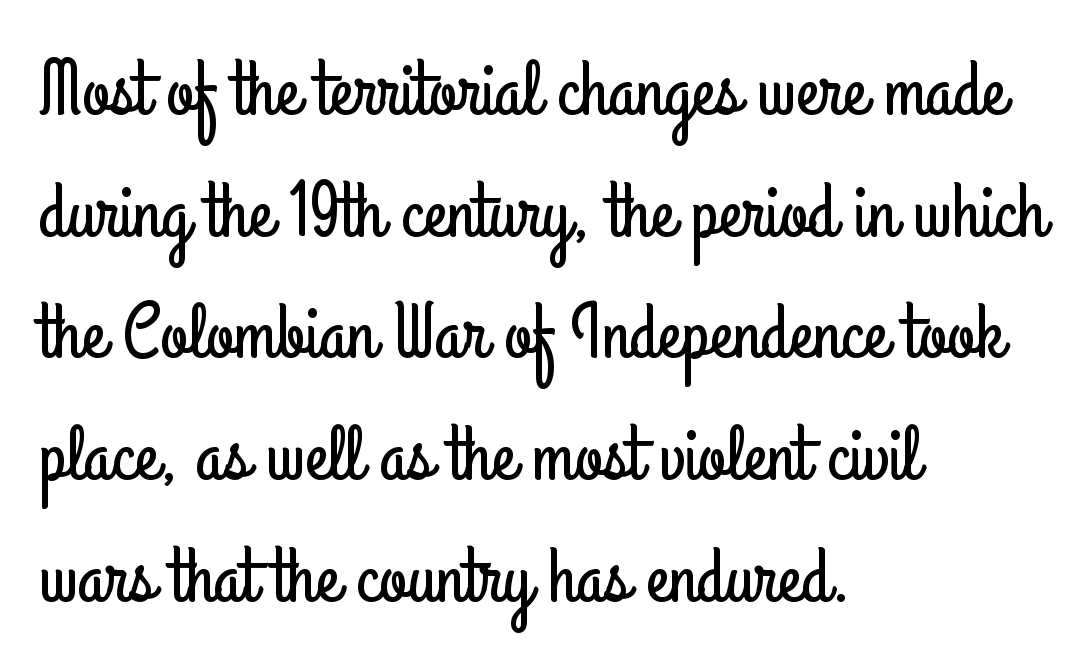
The image shows 78 px condensed sans-serif type; set left-aligned, normal line spacing (1.56x), normal letter spacing, not underlined; low stroke contrast and a small x-height.
